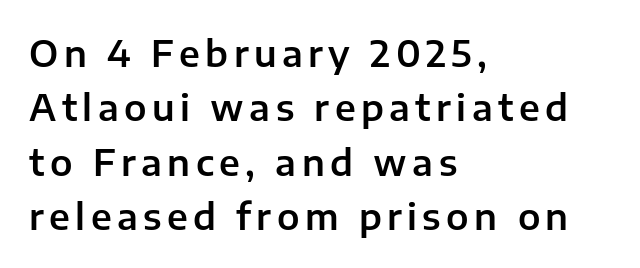
The image shows 36 px sans-serif type, upright; set left-aligned, normal line spacing (1.51x), not underlined; low stroke contrast and a medium x-height.
